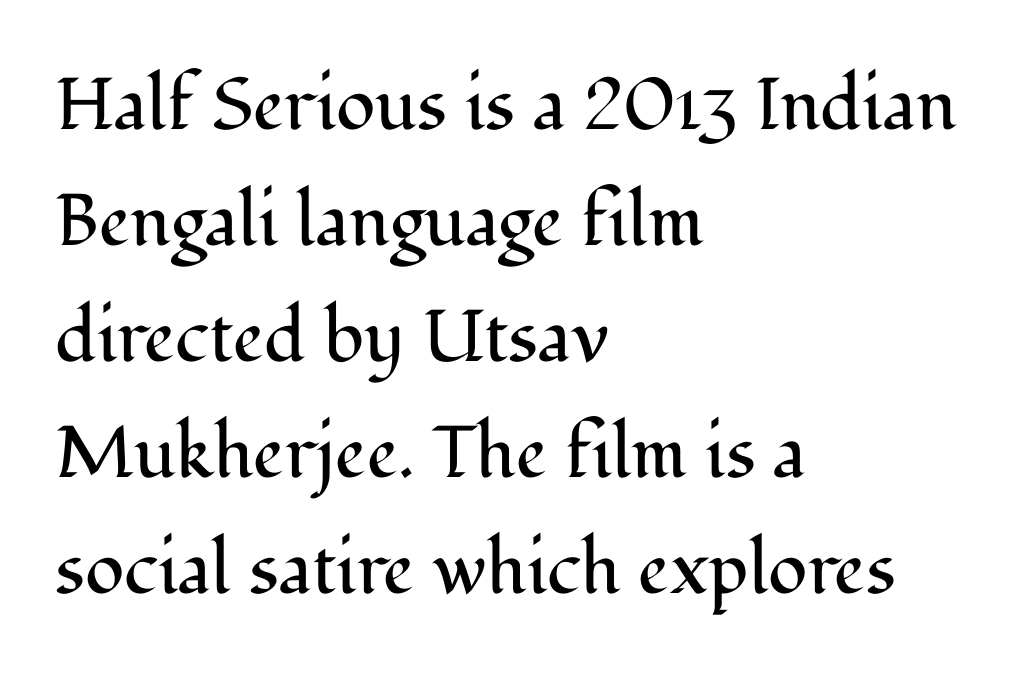
{"serif": "yes", "italic": "no", "bold": "no", "weight": "regular", "width": "normal", "stroke_contrast": "medium", "x_height": "medium", "monospaced": "no", "underline": "no", "align": "left", "line_spacing": "normal", "line_spacing_ratio": 1.59, "letter_spacing": "normal", "letter_spacing_em": 0.0, "glyph_px": 73}
